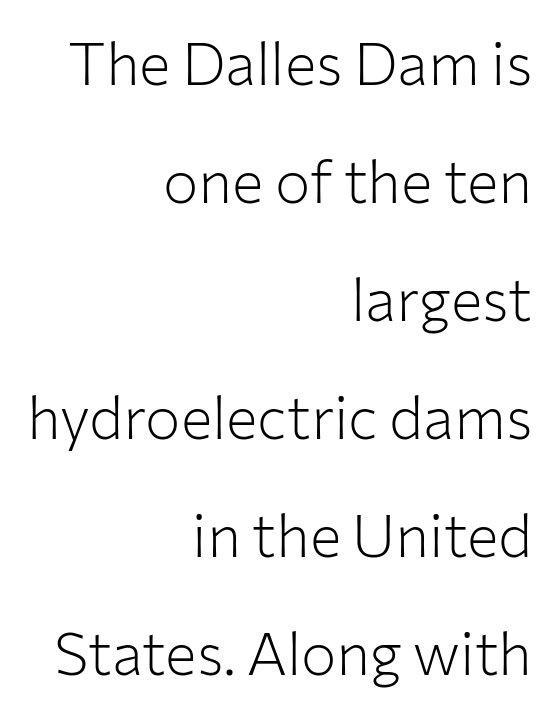
Q: Is the text bold? A: No.
Q: Is the text italic (slanted)? A: No, it is upright.
Q: Is the typeface a serif or a sans-serif typeface? A: Sans-serif.
Q: Is the text underlined? A: No.
Q: How is the paragraph aligned? A: Right-aligned.
Q: Is the spacing between letters normal or unusually wide? A: Normal.
Q: Is the spacing between lines tight, normal or loose? A: Loose.
Q: Width (condensed, normal, or wide)? A: Normal.
Q: Stroke contrast? A: Low.
Q: x-height? A: Medium.
Q: Monospaced? A: No.
